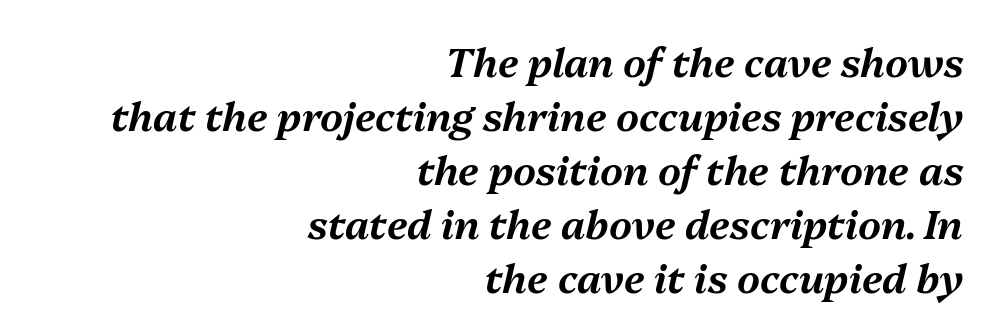
A typesetter would call this proportional, since set widths differ per character. The letterforms sit shoulder to shoulder at normal distance. This sample keeps an unexceptional amount of space between lines. The space beneath each line is pristine and unruled. Style check: oblique. One-word summary of the alignment: right.
